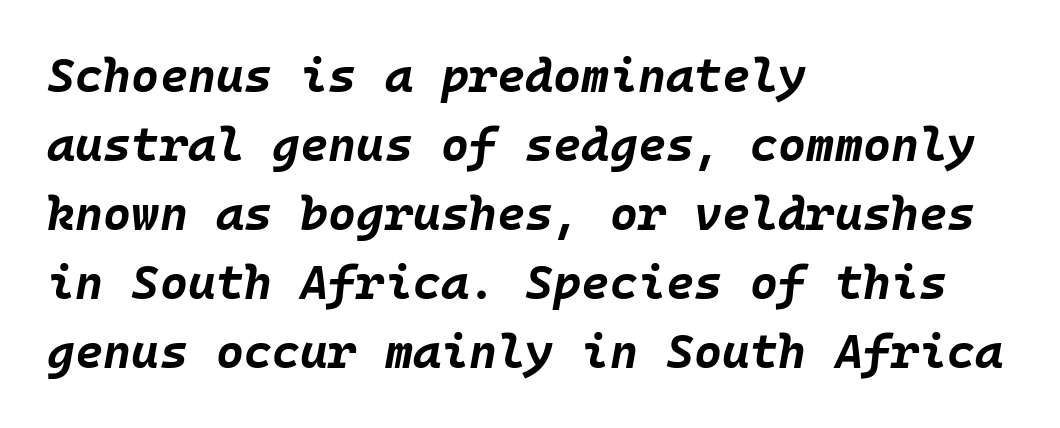
Q: Is the text bold? A: Yes.
Q: Is the text italic (slanted)? A: Yes, it leans right by about 10 degrees.
Q: Is the text underlined? A: No.
Q: How is the paragraph aligned? A: Left-aligned.
Q: Is the spacing between letters normal or unusually wide? A: Normal.
Q: Is the spacing between lines tight, normal or loose? A: Normal.
Q: Width (condensed, normal, or wide)? A: Normal.
Q: Stroke contrast? A: Low.
Q: x-height? A: Large.
Q: Monospaced? A: Yes.
